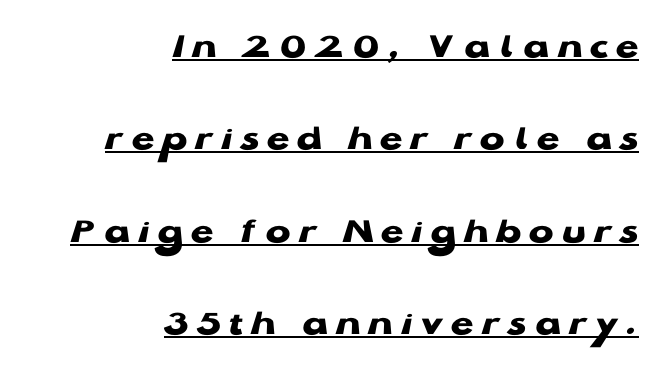
Q: Is the text bold? A: Yes.
Q: Is the text italic (slanted)? A: No, it is upright.
Q: Is the typeface a serif or a sans-serif typeface? A: Sans-serif.
Q: Is the text underlined? A: Yes.
Q: How is the paragraph aligned? A: Right-aligned.
Q: Is the spacing between letters normal or unusually wide? A: Unusually wide.
Q: Is the spacing between lines tight, normal or loose? A: Loose.
Q: Width (condensed, normal, or wide)? A: Wide.
Q: Stroke contrast? A: Low.
Q: x-height? A: Medium.
Q: Monospaced? A: No.
